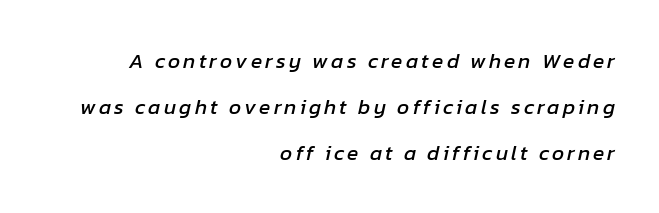
The image shows 21 px text type, italic (leaning right); set right-aligned, loose line spacing (2.18x), not underlined.
